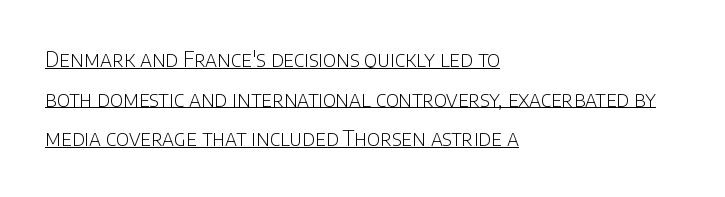
Q: Is the text bold? A: No.
Q: Is the text italic (slanted)? A: No, it is upright.
Q: Is the text underlined? A: Yes.
Q: How is the paragraph aligned? A: Left-aligned.
Q: Is the spacing between letters normal or unusually wide? A: Normal.
